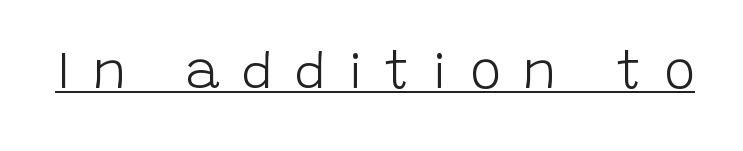
Nope, not italic — everything's standing straight. Stem width sits at or under what a default text font uses. Think of a printed novel: that variable character pitch is what you see here. Looks like someone drew a line under every word here.
